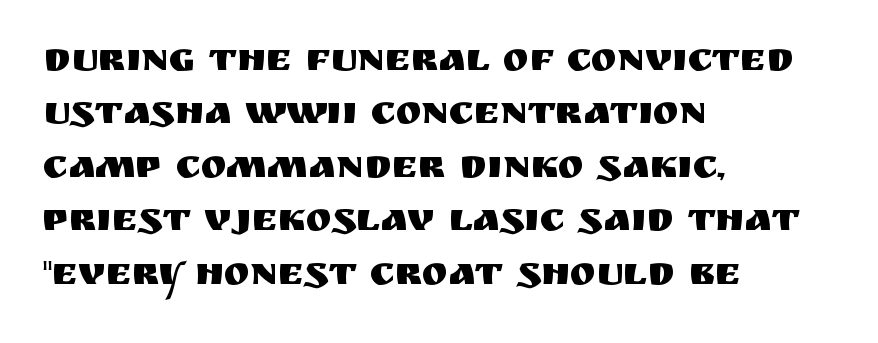
Q: Is the text italic (slanted)? A: No, it is upright.
Q: Is the typeface a serif or a sans-serif typeface? A: Sans-serif.
Q: Is the text underlined? A: No.
Q: How is the paragraph aligned? A: Left-aligned.
Q: Is the spacing between letters normal or unusually wide? A: Normal.
Q: Is the spacing between lines tight, normal or loose? A: Normal.
Q: Width (condensed, normal, or wide)? A: Normal.
Q: Stroke contrast? A: Medium.
Q: x-height? A: Large.
Q: Monospaced? A: No.
